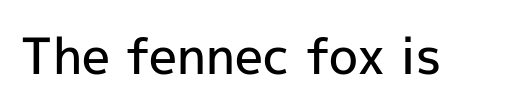
{"serif": "no", "italic": "no", "bold": "semi", "weight": "semibold", "width": "normal", "x_height": "medium", "monospaced": "no", "underline": "no", "letter_spacing": "normal", "letter_spacing_em": 0.0, "glyph_px": 50}
